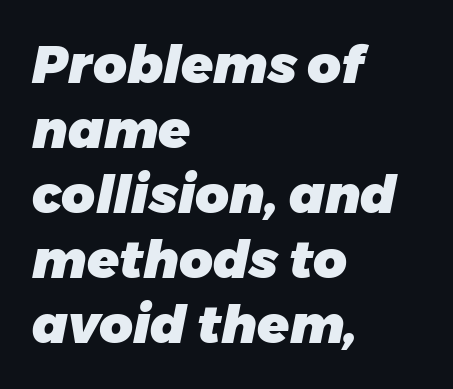
The image shows 52 px heavy type, italic (leaning right); set left-aligned, normal line spacing (1.25x), normal letter spacing, not underlined; low stroke contrast and a medium x-height.
